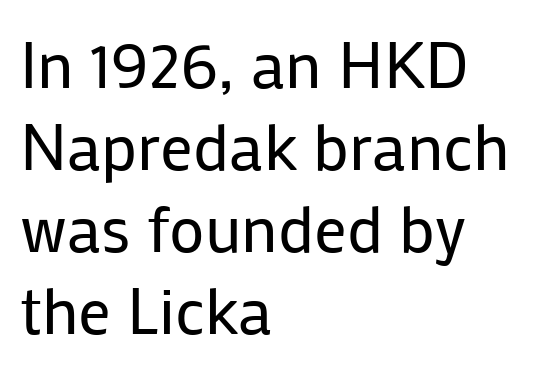
Q: Is the text bold? A: No.
Q: Is the text italic (slanted)? A: No, it is upright.
Q: Is the typeface a serif or a sans-serif typeface? A: Sans-serif.
Q: Is the text underlined? A: No.
Q: How is the paragraph aligned? A: Left-aligned.
Q: Is the spacing between letters normal or unusually wide? A: Normal.
Q: Is the spacing between lines tight, normal or loose? A: Normal.
Q: Width (condensed, normal, or wide)? A: Normal.
Q: Stroke contrast? A: Low.
Q: x-height? A: Medium.
Q: Monospaced? A: No.
